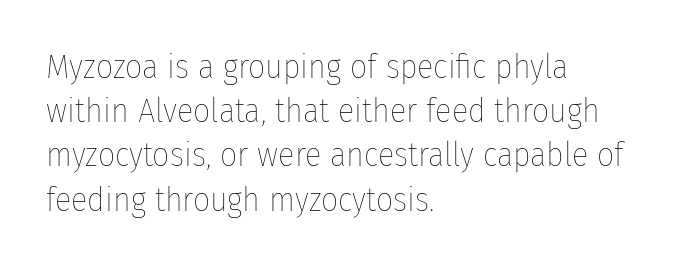
The image shows 34 px thin, condensed type, upright; set left-aligned, normal line spacing (1.3x), normal letter spacing, not underlined; low stroke contrast and a medium x-height.
